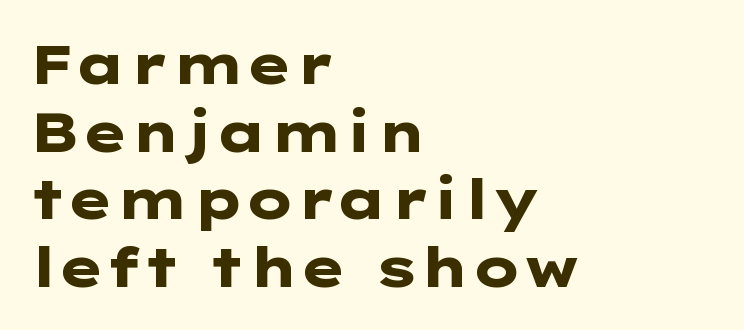
I'd call this a sans setting — the letters go barefoot. The lettering stays uniformly vertical, giving the passage a roman look. Tracking value appears to be zero — textbook default spacing. Typesetter's note: full bold, strokes at maximum text heaviness. Has an underline been added? It has not.
